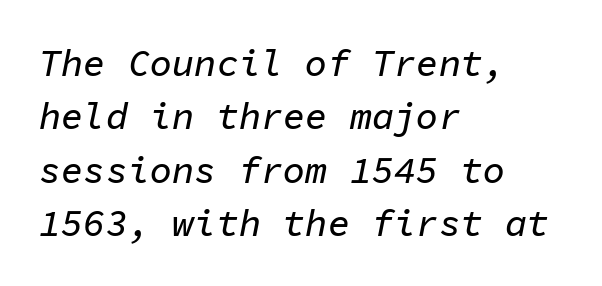
{"italic": "yes", "lean": "right", "slant_degrees": 11, "width": "normal", "stroke_contrast": "low", "x_height": "medium", "monospaced": "yes", "underline": "no", "align": "left", "line_spacing": "normal", "line_spacing_ratio": 1.44, "letter_spacing": "normal", "letter_spacing_em": 0.0, "glyph_px": 37}
